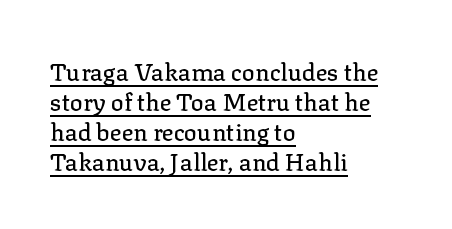
These lines stack with their left ends in a neat column. Unlike italic type, these characters show no tilt at all. Is the letter spacing exaggerated? No — it looks like the ordinary default. Somebody hit Ctrl+U on this one — the words are underlined. How would I describe the line gaps? Plain and ordinary.
